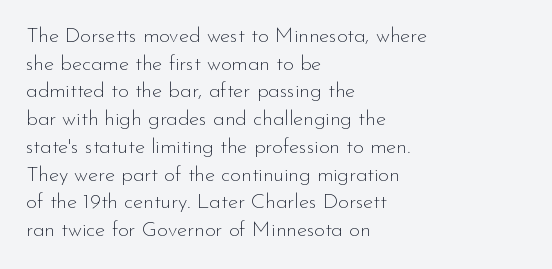
Q: Is the text bold? A: No.
Q: Is the text italic (slanted)? A: No, it is upright.
Q: Is the text underlined? A: No.
Q: How is the paragraph aligned? A: Left-aligned.
Q: Is the spacing between letters normal or unusually wide? A: Normal.
Q: Is the spacing between lines tight, normal or loose? A: Normal.
